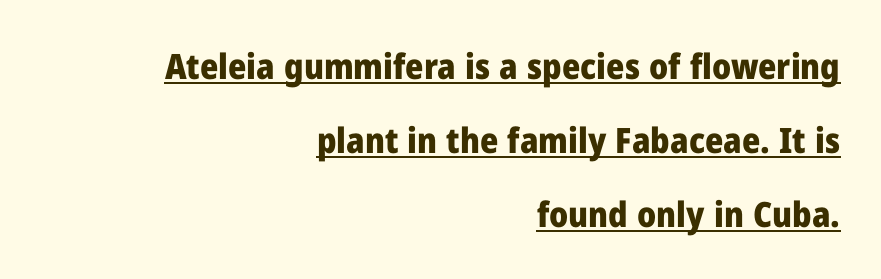
The image shows 35 px heavy sans-serif type, upright; set right-aligned, loose line spacing (2.11x), normal letter spacing, underlined; low stroke contrast and a medium x-height.
